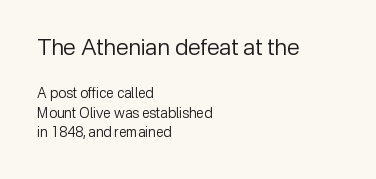
The image shows 23 px text type, upright; set left-aligned, normal line spacing (1.39x), normal letter spacing, not underlined; the first (top) block is 1.64x larger.
